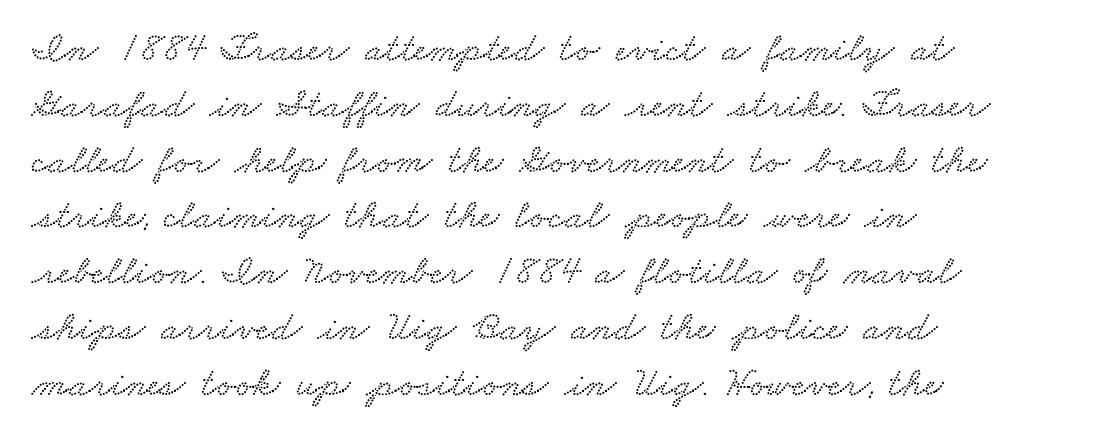
{"width": "wide", "stroke_contrast": "low", "x_height": "small", "monospaced": "no", "underline": "no", "align": "left", "line_spacing": "normal", "line_spacing_ratio": 1.36, "letter_spacing": "normal", "letter_spacing_em": 0.0, "glyph_px": 41}
